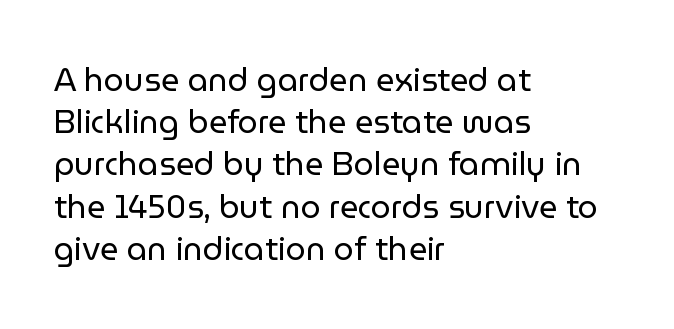
{"serif": "no", "italic": "no", "bold": "no", "weight": "regular", "width": "normal", "stroke_contrast": "low", "x_height": "medium", "monospaced": "no", "underline": "no", "align": "left", "line_spacing": "normal", "line_spacing_ratio": 1.32, "letter_spacing": "normal", "letter_spacing_em": 0.0, "glyph_px": 32}
